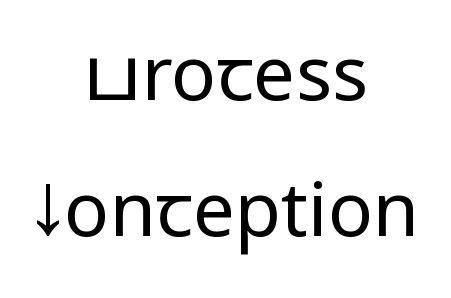
Any mark beneath the type? The region is blank. Summary of weight: not heavy and not bold. Notice how the passage keeps no hard edge, just a central spine. Ordinary non-slanted type is in use. Unlike a traditional serif, this face leaves its strokes unadorned. Is the letter spacing exaggerated? No — it looks like the ordinary default.
